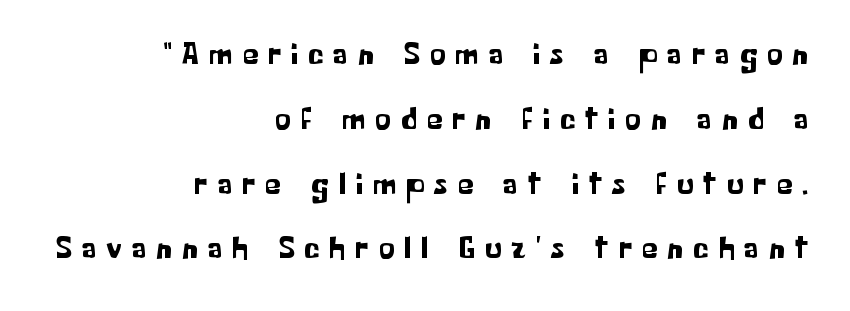
Q: Is the text italic (slanted)? A: No, it is upright.
Q: Is the typeface a serif or a sans-serif typeface? A: Sans-serif.
Q: Is the text underlined? A: No.
Q: How is the paragraph aligned? A: Right-aligned.
Q: Is the spacing between letters normal or unusually wide? A: Unusually wide.
Q: Is the spacing between lines tight, normal or loose? A: Loose.
Q: Width (condensed, normal, or wide)? A: Normal.
Q: Stroke contrast? A: Low.
Q: x-height? A: Medium.
Q: Monospaced? A: No.
